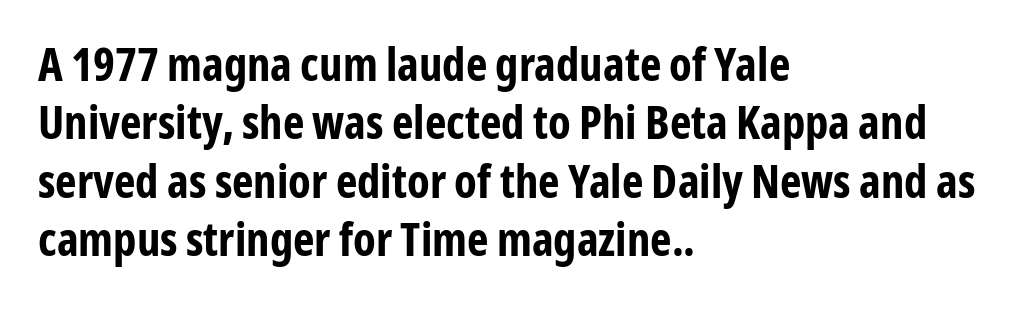
The image shows 46 px bold, condensed sans-serif type, upright; set left-aligned, normal line spacing (1.27x), normal letter spacing, not underlined; low stroke contrast and a medium x-height.
